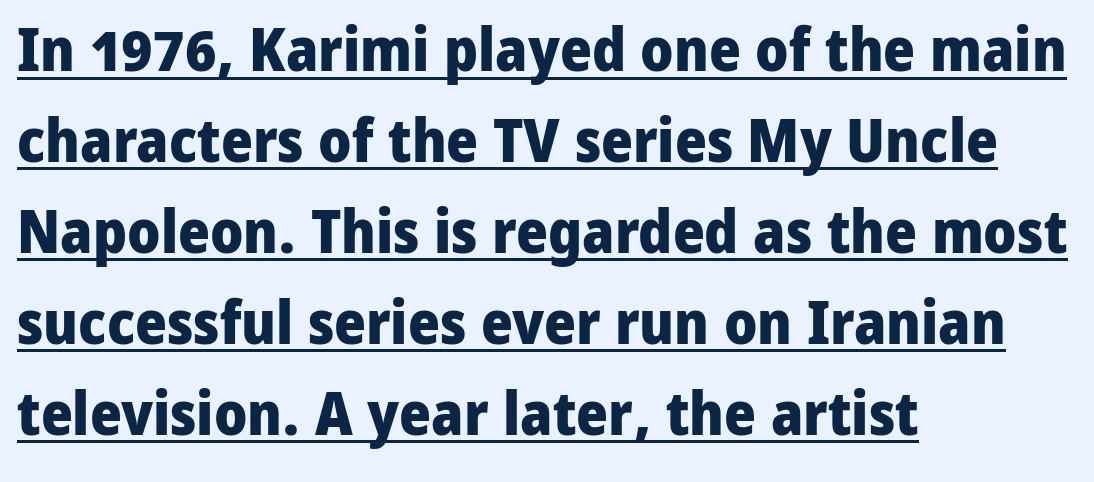
Think of a printed novel: that variable character pitch is what you see here. Look at the stroke-to-counter ratio: heavy, a bold. Students, note that the glyphs here touch the page at normal intervals. Regarding serifs, this sample does without them.
